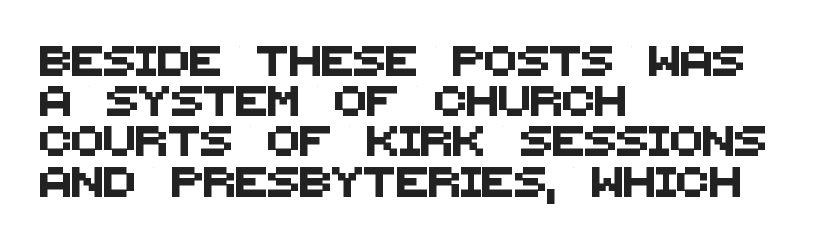
{"serif": "no", "width": "normal", "stroke_contrast": "medium", "x_height": "large", "monospaced": "no", "underline": "no", "align": "left", "line_spacing": "normal", "line_spacing_ratio": 1.34, "letter_spacing": "normal", "letter_spacing_em": 0.0, "glyph_px": 30}
